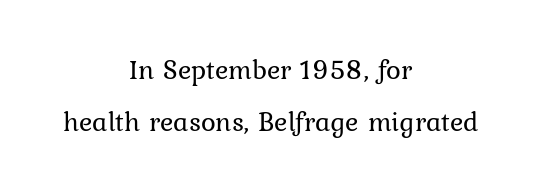
Here the designer chose a conventional face with non-uniform glyph widths. Compared with a flush-left layout, this one balances lines on the center instead. This is roman type, the default non-slanted kind. The passage shown is not underscored anywhere. The rendering keeps characters at their native spacing.
